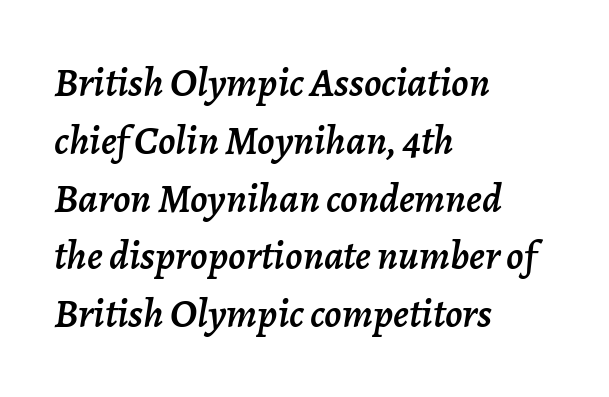
Q: Is the text italic (slanted)? A: Yes, it leans right by about 7 degrees.
Q: Is the text underlined? A: No.
Q: How is the paragraph aligned? A: Left-aligned.
Q: Is the spacing between letters normal or unusually wide? A: Normal.
Q: Is the spacing between lines tight, normal or loose? A: Normal.
Q: Width (condensed, normal, or wide)? A: Normal.
Q: Stroke contrast? A: Low.
Q: x-height? A: Medium.
Q: Monospaced? A: No.
